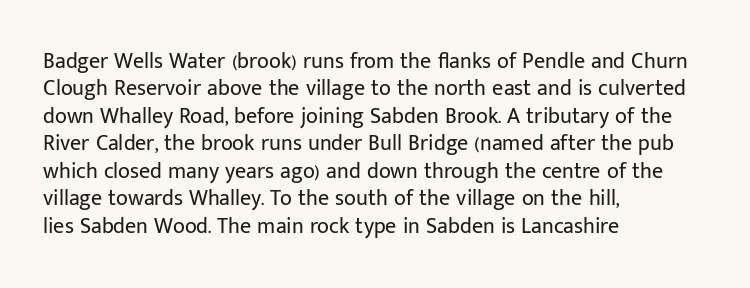
{"italic": "no", "bold": "no", "underline": "no", "align": "left", "line_spacing": "normal", "line_spacing_ratio": 1.25, "letter_spacing": "normal", "letter_spacing_em": 0.0, "glyph_px": 22}
